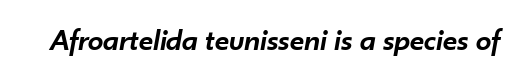
{"italic": "yes", "lean": "right", "slant_degrees": 10, "bold": "semi", "weight": "semibold", "width": "normal", "stroke_contrast": "low", "x_height": "small", "monospaced": "no", "underline": "no", "letter_spacing": "normal", "letter_spacing_em": 0.0, "glyph_px": 31}
